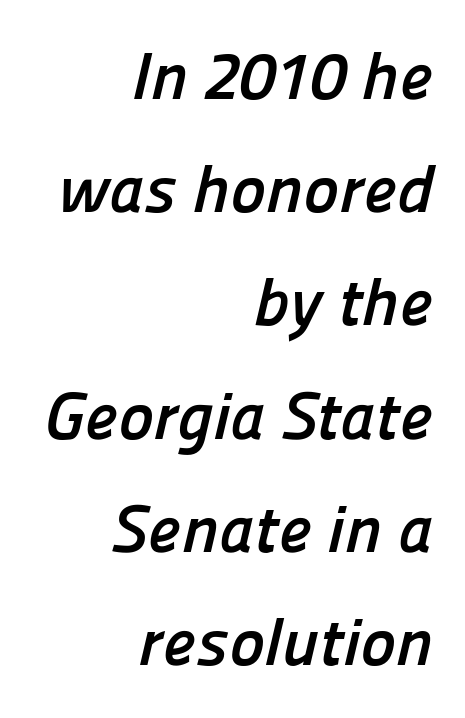
The image shows 67 px semibold sans-serif type; set right-aligned, normal line spacing (1.69x), normal letter spacing, not underlined; low stroke contrast and a medium x-height.
